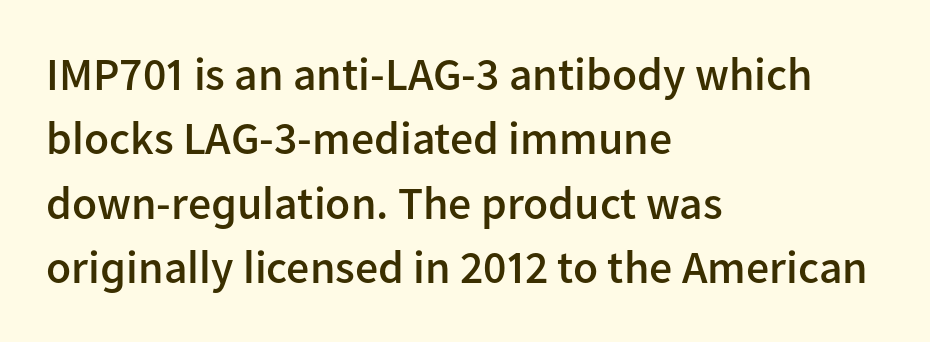
{"serif": "no", "italic": "no", "bold": "semi", "weight": "semibold", "width": "normal", "stroke_contrast": "low", "x_height": "medium", "monospaced": "no", "underline": "no", "align": "left", "line_spacing": "normal", "line_spacing_ratio": 1.4, "letter_spacing": "normal", "letter_spacing_em": 0.0, "glyph_px": 46}
